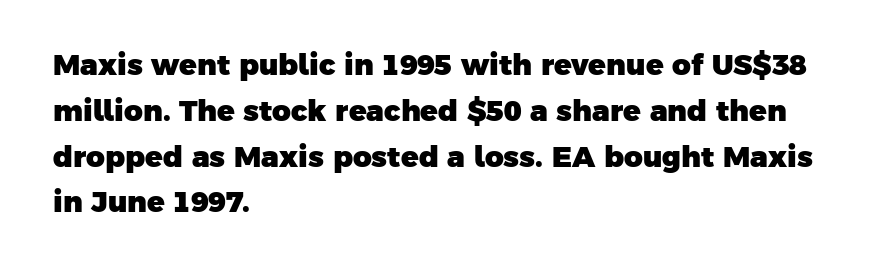
The image shows 29 px heavy sans-serif type; set left-aligned, normal line spacing (1.58x), normal letter spacing, not underlined; low stroke contrast and a medium x-height.
